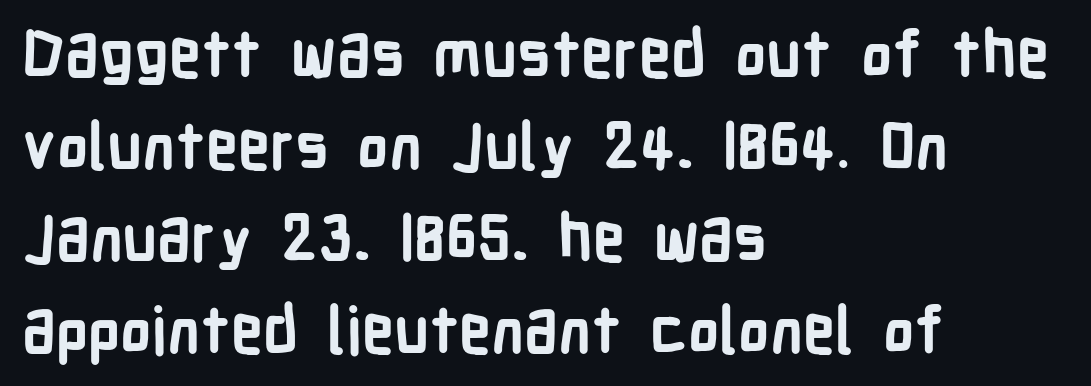
{"serif": "no", "italic": "no", "bold": "yes", "weight": "semibold", "width": "condensed", "stroke_contrast": "low", "x_height": "medium", "monospaced": "no", "underline": "no", "align": "left", "line_spacing": "normal", "line_spacing_ratio": 1.44, "letter_spacing": "normal", "letter_spacing_em": 0.0, "glyph_px": 64}
